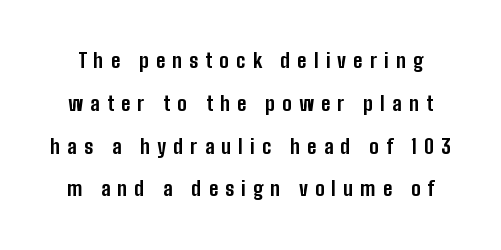
Unmarked baselines from the first word to the last. Each word looks stretched out because of the extra space between its letters. You could fit nearly another row in the gap between these rows. This is the regular roman posture of the typeface. Weight check: bold — yes, fully.
